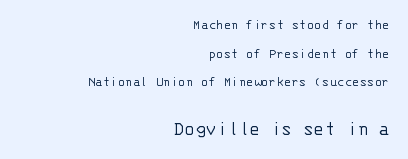
{"italic": "no", "bold": "no", "underline": "no", "align": "right", "line_spacing": "loose", "line_spacing_ratio": 2.05, "letter_spacing": "normal", "letter_spacing_em": 0.0, "larger_block": "second", "size_ratio": 1.43, "glyph_px": 20}
